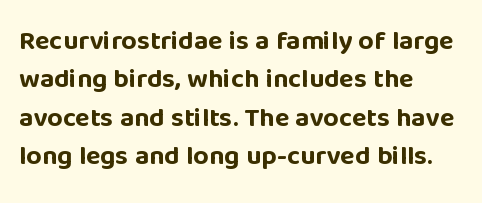
Glyph-to-glyph distance matches everyday printed text. Notice how thick the strokes are: this is what a full bold looks like. A normal amount of white space separates one row of letters from the next. Only glyphs here, with clear space below each row. Vertical strokes here are truly vertical.
